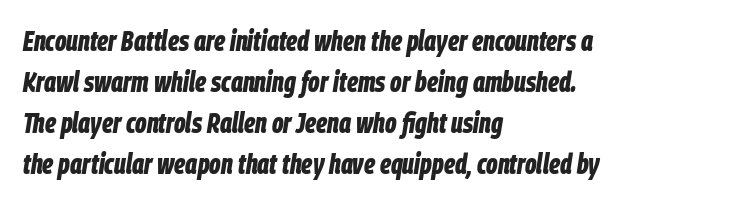
Left-aligned paragraph, ragged on the right. The vertical gap from one line to the next is medium. Does extra space separate the letters? No, they use regular spacing. The letters advance in unequal steps, a hallmark of proportional type.
